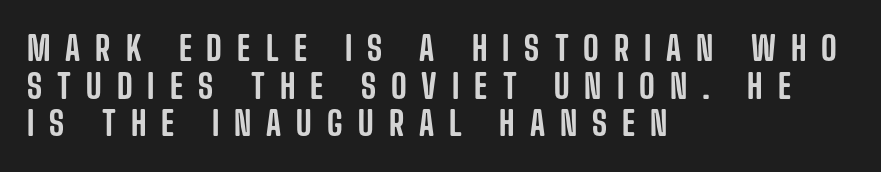
{"serif": "no", "italic": "no", "width": "condensed", "stroke_contrast": "low", "x_height": "large", "monospaced": "no", "underline": "no", "align": "left", "line_spacing": "tight", "line_spacing_ratio": 1.11, "letter_spacing": "wide", "letter_spacing_em": 0.44, "glyph_px": 34}
